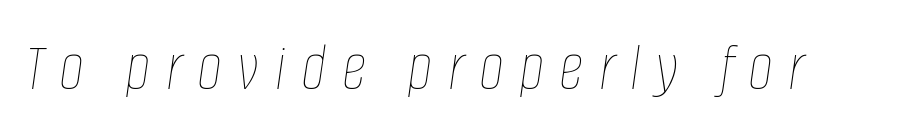
Q: Is the text bold? A: No.
Q: Is the text italic (slanted)? A: Yes, it leans right by about 8 degrees.
Q: Is the text underlined? A: No.
Q: Is the spacing between letters normal or unusually wide? A: Unusually wide.
Q: Width (condensed, normal, or wide)? A: Condensed.
Q: Stroke contrast? A: Low.
Q: x-height? A: Large.
Q: Monospaced? A: No.
